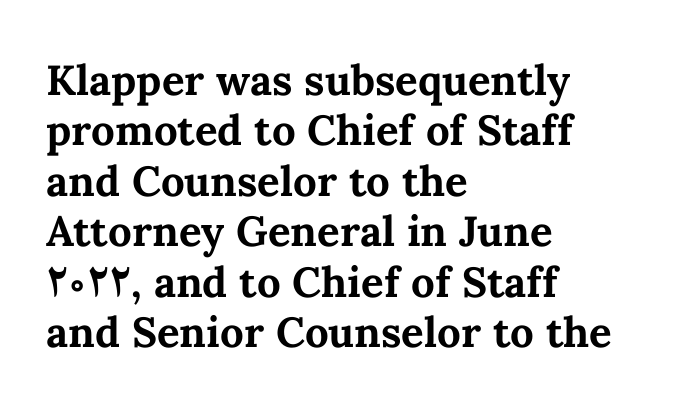
The image shows 42 px bold type, upright; set left-aligned, line spacing 1.2x, normal letter spacing, not underlined; medium stroke contrast and a medium x-height.
